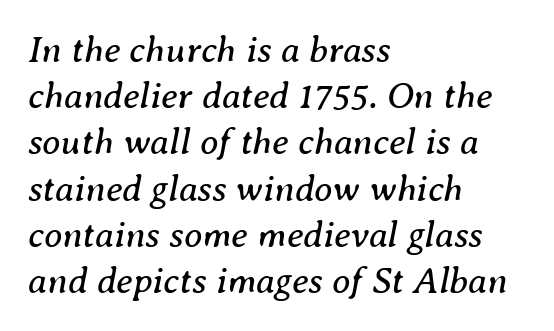
You could not count columns in this text — the font is proportionally spaced. Stroke thickness stays within the range of a standard reading face or lighter. The space directly below the letters is spotless. The setting favours the left margin, as ordinary paragraphs usually do. The font's italic variant was chosen for this text. The block of text has a typical density, with ordinary space between rows.
